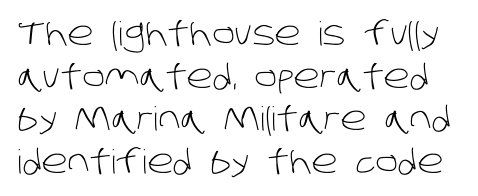
The image shows 33 px light sans-serif type; set normal line spacing (1.29x), normal letter spacing, not underlined; low stroke contrast and a large x-height.
